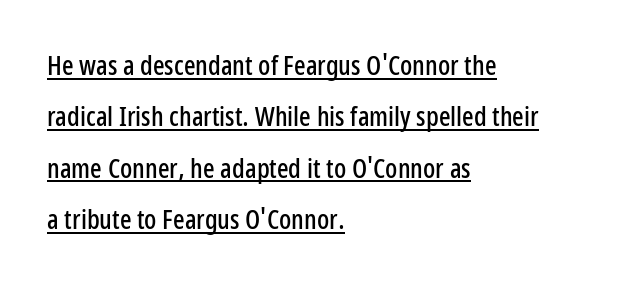
The image shows 27 px text type, upright; set left-aligned, loose line spacing (1.9x), normal letter spacing, underlined.
